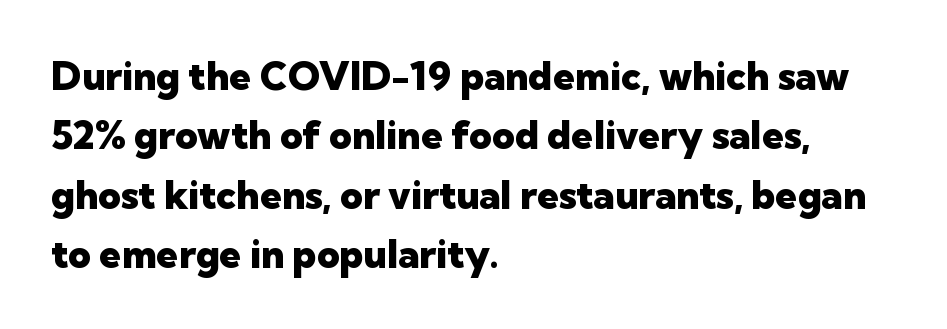
The image shows 39 px heavy sans-serif type, upright; set left-aligned, normal line spacing (1.52x), normal letter spacing, not underlined; low stroke contrast and a medium x-height.
